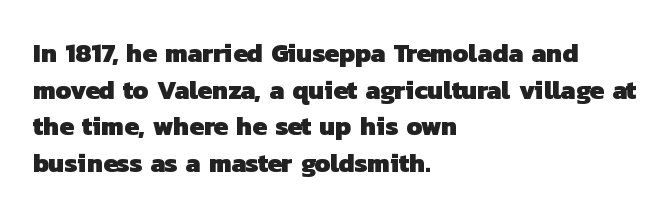
Quick note: interline space is typical. This rendering leaves character spacing at its baseline value. The characters look thick and weighty, a clear bold. The foot of each line stays bare and open. This sample is left-justified, so line endings fall wherever the words run out.
